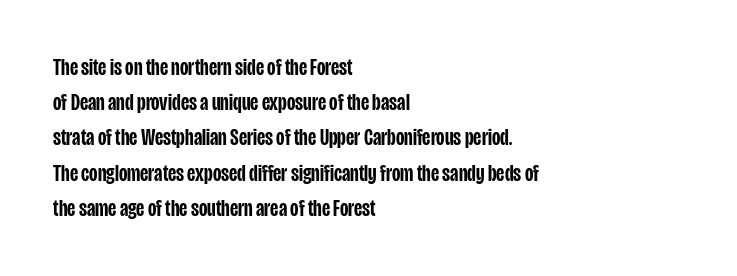
Q: Is the text bold? A: Semi-bold.
Q: Is the text italic (slanted)? A: No, it is upright.
Q: Is the text underlined? A: No.
Q: How is the paragraph aligned? A: Left-aligned.
Q: Is the spacing between letters normal or unusually wide? A: Normal.
Q: Is the spacing between lines tight, normal or loose? A: Normal.
